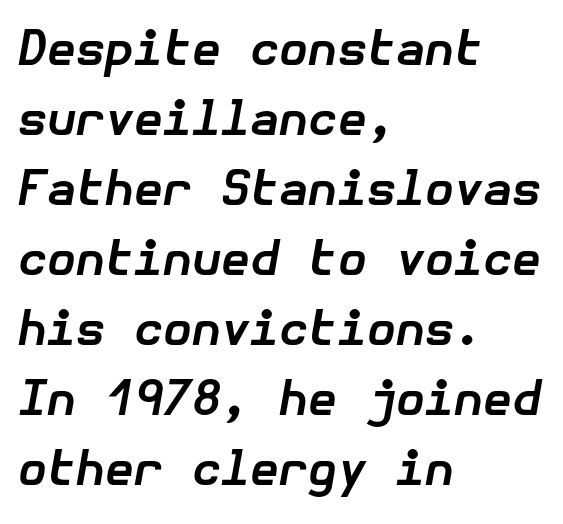
{"italic": "yes", "lean": "right", "slant_degrees": 10, "bold": "yes", "weight": "bold", "width": "normal", "stroke_contrast": "low", "x_height": "medium", "underline": "no", "align": "left", "line_spacing": "normal", "line_spacing_ratio": 1.49, "letter_spacing": "normal", "letter_spacing_em": 0.0, "glyph_px": 47}
